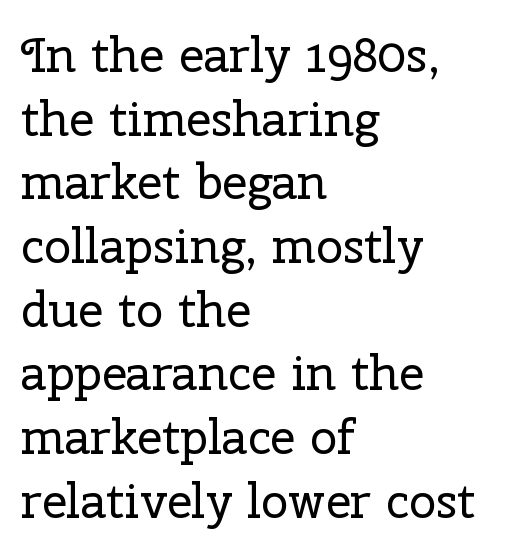
{"serif": "yes", "italic": "no", "bold": "no", "weight": "regular", "width": "normal", "stroke_contrast": "low", "x_height": "medium", "monospaced": "no", "underline": "no", "align": "left", "line_spacing": "normal", "line_spacing_ratio": 1.3, "letter_spacing": "normal", "letter_spacing_em": 0.0, "glyph_px": 49}
